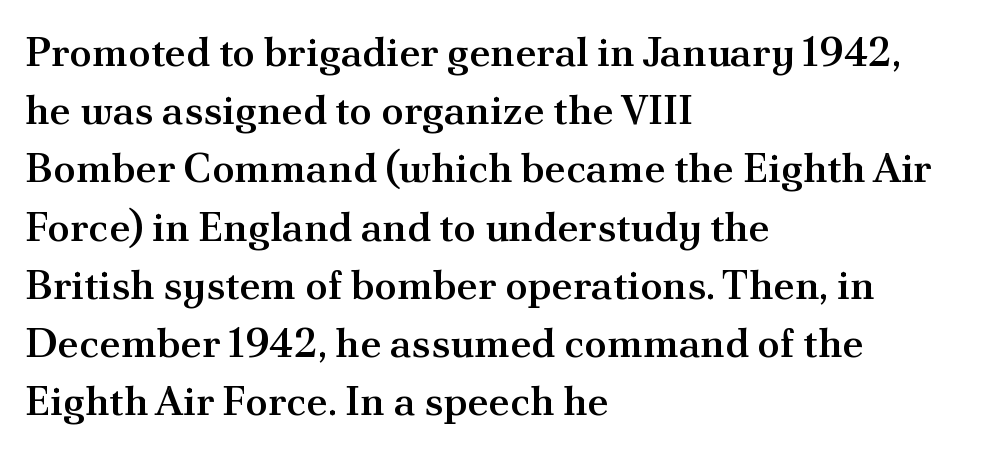
The image shows 41 px semibold serif type, upright; set left-aligned, normal line spacing (1.42x), normal letter spacing, not underlined; medium stroke contrast and a small x-height.
